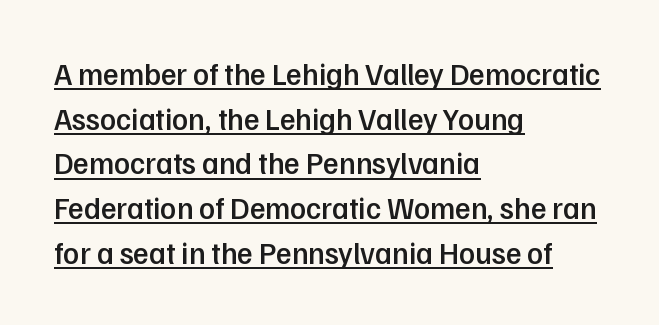
{"serif": "no", "italic": "no", "bold": "semi", "weight": "semibold", "width": "normal", "stroke_contrast": "low", "x_height": "medium", "monospaced": "no", "underline": "yes", "align": "left", "line_spacing": "normal", "line_spacing_ratio": 1.49, "letter_spacing": "normal", "letter_spacing_em": 0.0, "glyph_px": 30}
